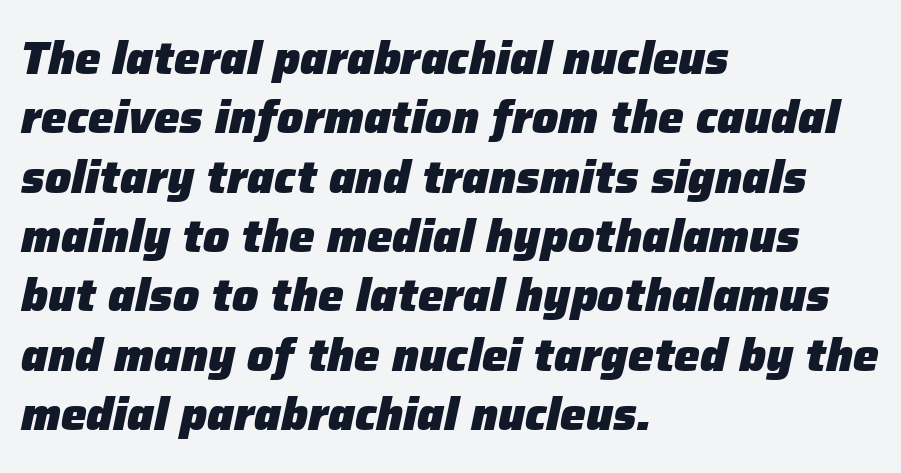
The image shows 46 px heavy type, italic (leaning right); set left-aligned, normal line spacing (1.29x), normal letter spacing, not underlined; low stroke contrast and a medium x-height.
